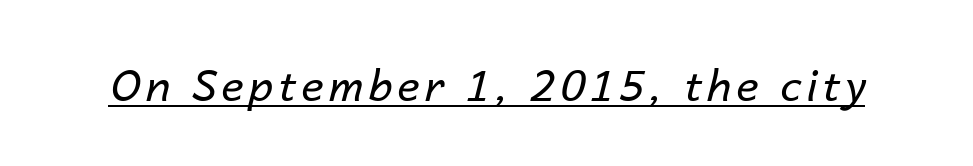
Q: Is the text bold? A: No.
Q: Is the text italic (slanted)? A: Yes, it leans right by about 14 degrees.
Q: Is the text underlined? A: Yes.
Q: Width (condensed, normal, or wide)? A: Normal.
Q: Stroke contrast? A: Low.
Q: x-height? A: Medium.
Q: Monospaced? A: No.
